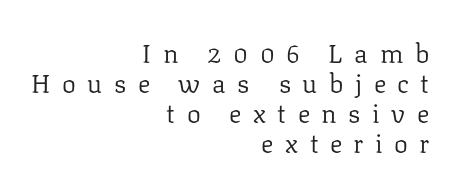
{"italic": "no", "bold": "no", "underline": "no", "align": "right", "line_spacing_ratio": 1.16, "letter_spacing": "wide", "letter_spacing_em": 0.44, "glyph_px": 26}
